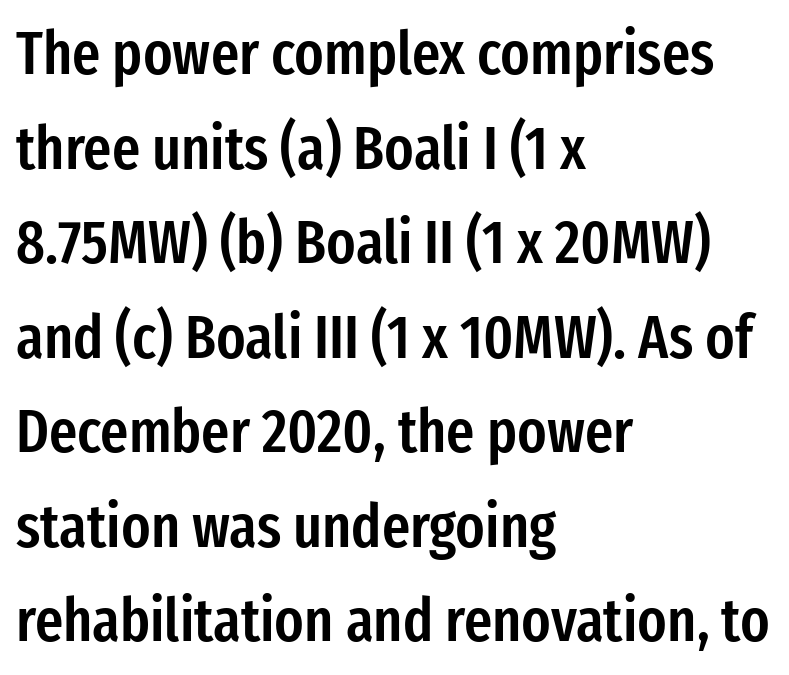
The image shows 61 px semibold, condensed sans-serif type, upright; set left-aligned, normal line spacing (1.55x), normal letter spacing, not underlined; low stroke contrast and a medium x-height.
